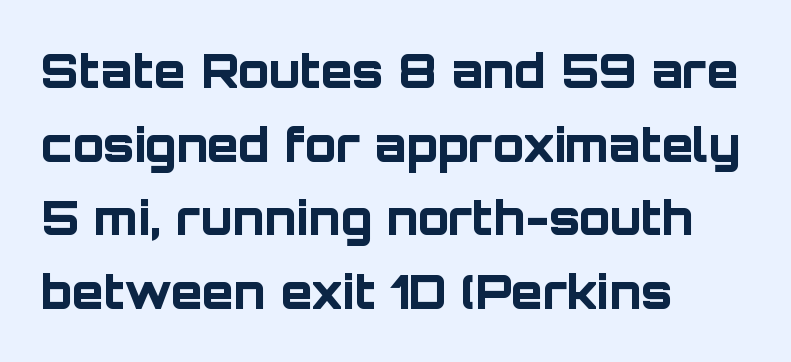
The image shows 46 px bold sans-serif type, upright; set left-aligned, normal line spacing (1.6x), normal letter spacing, not underlined; low stroke contrast and a large x-height.
